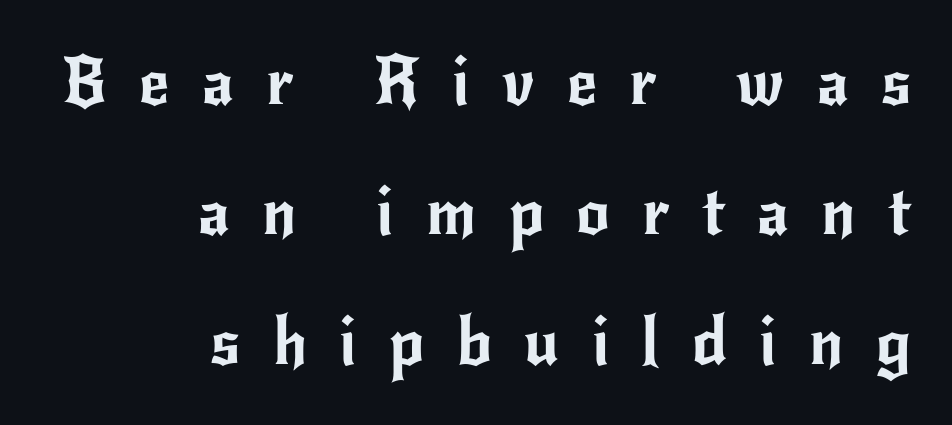
{"serif": "no", "italic": "no", "width": "normal", "stroke_contrast": "low", "x_height": "small", "monospaced": "no", "underline": "no", "align": "right", "line_spacing": "loose", "line_spacing_ratio": 1.97, "letter_spacing": "wide", "letter_spacing_em": 0.49, "glyph_px": 66}
